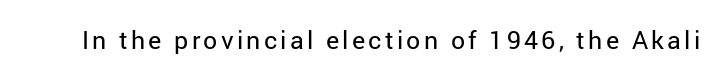
The type sits square on the baseline with zero lean. The strip under each line holds only bare page. Stroke thickness stays within the range of a standard reading face or lighter.
